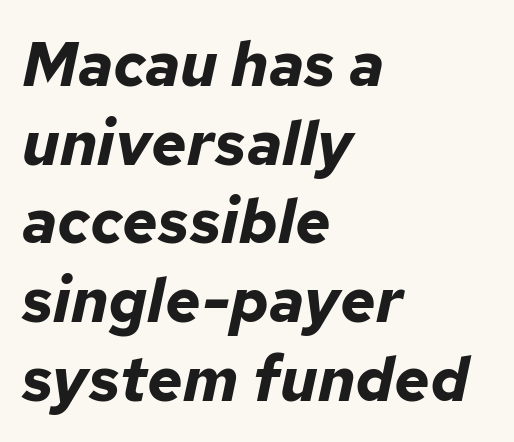
The image shows 62 px bold type, italic (leaning right); set left-aligned, normal line spacing (1.27x), normal letter spacing, not underlined; low stroke contrast and a medium x-height.
